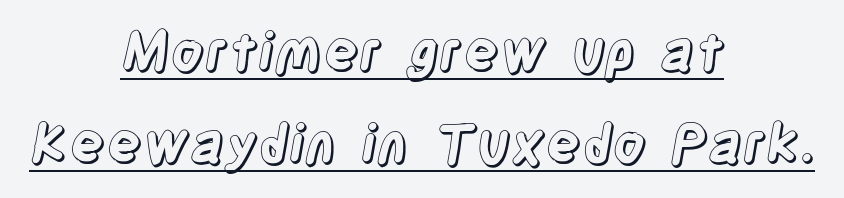
The image shows 53 px condensed type; set centered, line spacing 1.73x, normal letter spacing, underlined; a large x-height.
